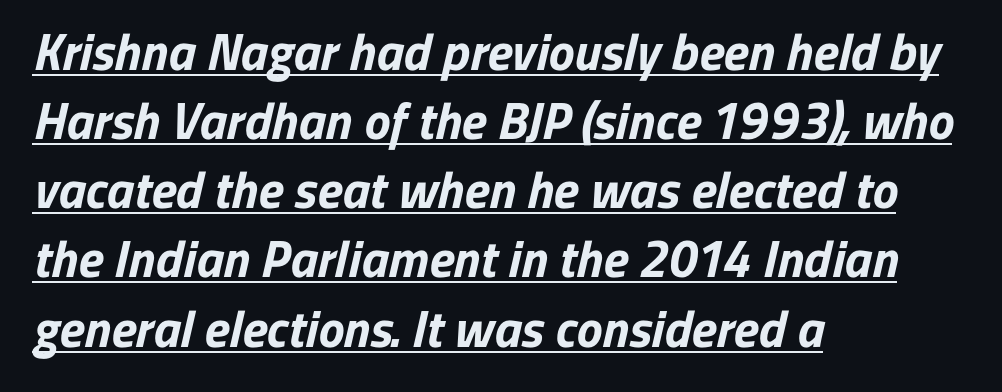
The image shows 52 px bold sans-serif type; set left-aligned, normal line spacing (1.33x), normal letter spacing, underlined; low stroke contrast and a medium x-height.
